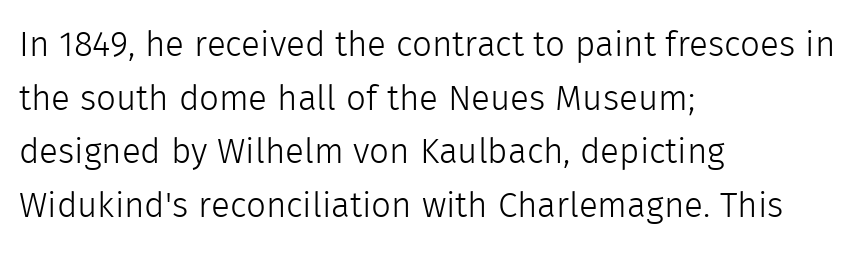
Q: Is the text bold? A: No.
Q: Is the text italic (slanted)? A: No, it is upright.
Q: Is the typeface a serif or a sans-serif typeface? A: Sans-serif.
Q: Is the text underlined? A: No.
Q: How is the paragraph aligned? A: Left-aligned.
Q: Is the spacing between letters normal or unusually wide? A: Normal.
Q: Is the spacing between lines tight, normal or loose? A: Normal.
Q: Width (condensed, normal, or wide)? A: Normal.
Q: x-height? A: Medium.
Q: Monospaced? A: No.
